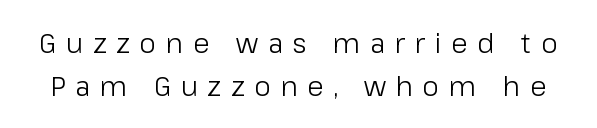
Q: Is the text bold? A: No.
Q: Is the text italic (slanted)? A: No, it is upright.
Q: Is the text underlined? A: No.
Q: Is the spacing between letters normal or unusually wide? A: Unusually wide.
Q: Is the spacing between lines tight, normal or loose? A: Normal.
